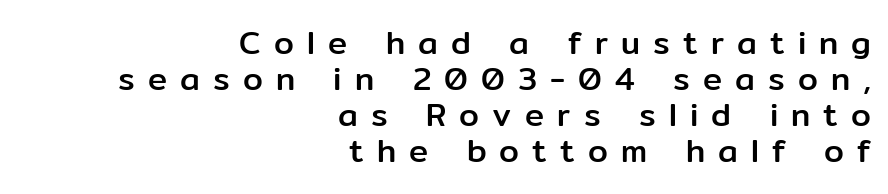
Q: Is the text italic (slanted)? A: No, it is upright.
Q: Is the typeface a serif or a sans-serif typeface? A: Sans-serif.
Q: Is the text underlined? A: No.
Q: How is the paragraph aligned? A: Right-aligned.
Q: Is the spacing between letters normal or unusually wide? A: Unusually wide.
Q: Is the spacing between lines tight, normal or loose? A: Tight.
Q: Width (condensed, normal, or wide)? A: Normal.
Q: Stroke contrast? A: Low.
Q: x-height? A: Medium.
Q: Monospaced? A: No.
